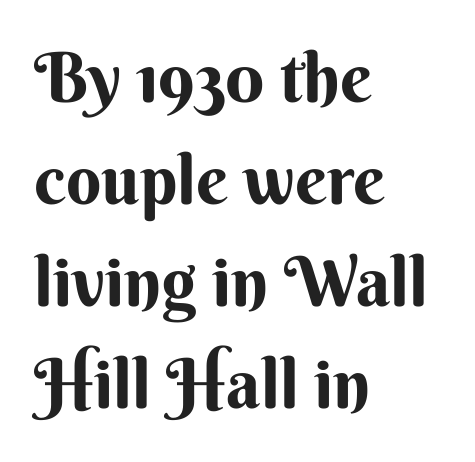
{"serif": "no", "italic": "no", "bold": "yes", "weight": "bold", "width": "normal", "stroke_contrast": "medium", "x_height": "small", "monospaced": "no", "underline": "no", "align": "left", "line_spacing": "normal", "line_spacing_ratio": 1.48, "letter_spacing": "normal", "letter_spacing_em": 0.0, "glyph_px": 69}
